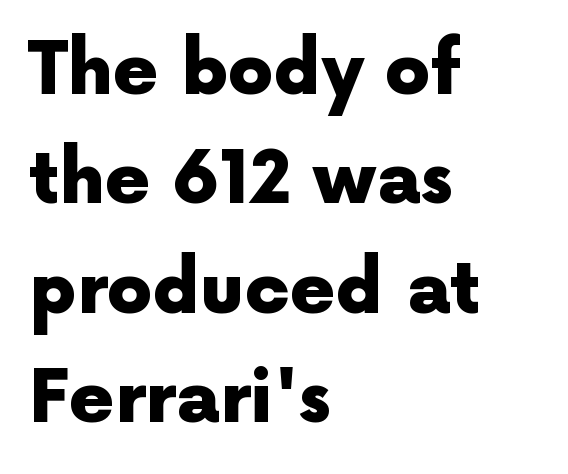
The image shows 72 px heavy sans-serif type, upright; set left-aligned, normal line spacing (1.52x), normal letter spacing, not underlined; a medium x-height.
